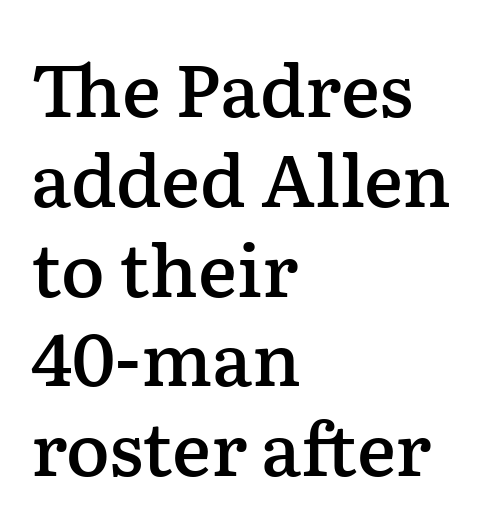
The image shows 73 px semibold serif type, upright; set left-aligned, line spacing 1.23x, normal letter spacing, not underlined; low stroke contrast and a medium x-height.
